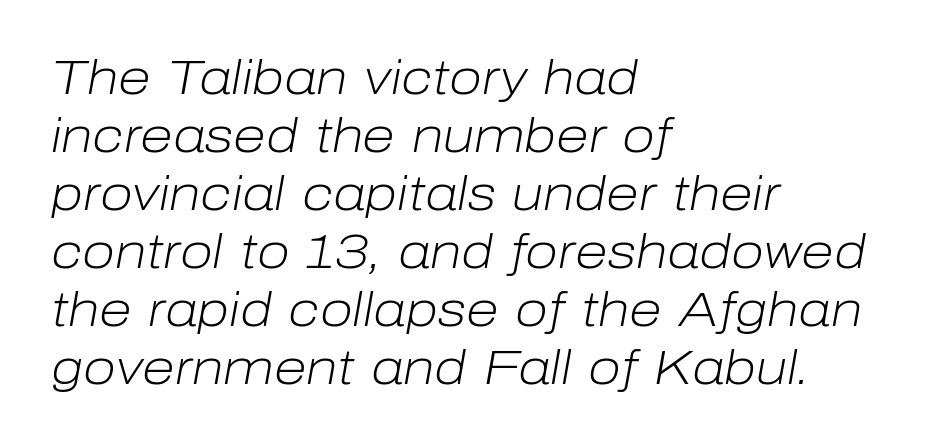
The image shows 48 px light type, italic (leaning right); set left-aligned, line spacing 1.21x, normal letter spacing, not underlined; low stroke contrast and a medium x-height.
